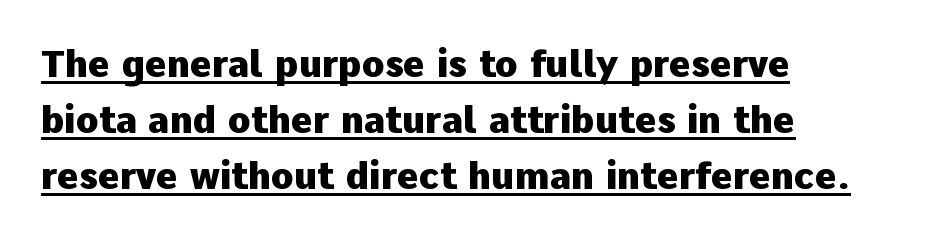
{"serif": "no", "italic": "no", "bold": "yes", "weight": "heavy", "width": "normal", "stroke_contrast": "low", "x_height": "medium", "monospaced": "no", "underline": "yes", "align": "left", "line_spacing": "normal", "line_spacing_ratio": 1.51, "letter_spacing": "normal", "letter_spacing_em": 0.0, "glyph_px": 37}
